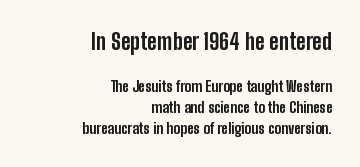
{"italic": "no", "bold": "yes", "underline": "no", "align": "right", "line_spacing": "normal", "line_spacing_ratio": 1.42, "letter_spacing": "normal", "letter_spacing_em": 0.0, "larger_block": "first", "size_ratio": 1.47, "glyph_px": 22}
